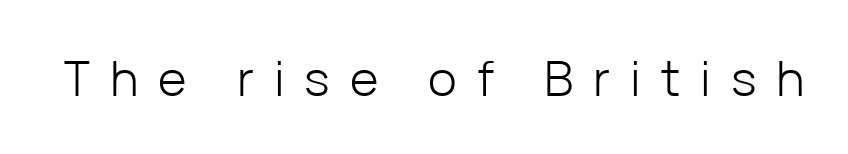
{"serif": "no", "italic": "no", "bold": "no", "weight": "light", "width": "normal", "stroke_contrast": "low", "x_height": "medium", "monospaced": "no", "underline": "no", "letter_spacing": "wide", "letter_spacing_em": 0.41, "glyph_px": 49}
